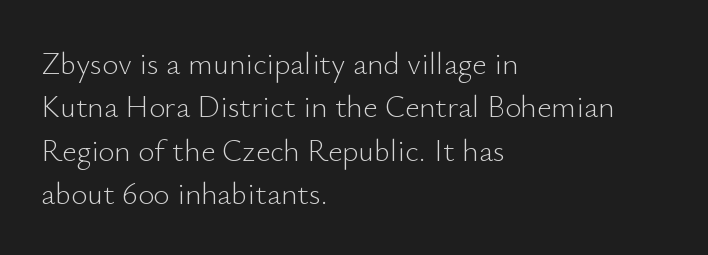
The image shows 31 px light sans-serif type, upright; set left-aligned, normal line spacing (1.4x), normal letter spacing, not underlined; low stroke contrast and a small x-height.
